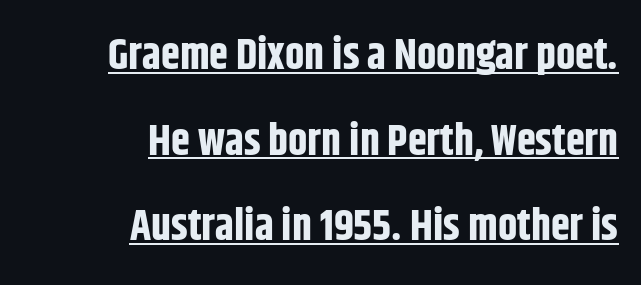
Spacing verdict: proportional, widths tailored to each character. Vertical strokes here are truly vertical. Does the copy run flush right? Yes — the right margin is perfectly even. Honestly, the letter spacing is just normal — you wouldn't notice it. To sum up the face: it is a sans, with no serifs. The designer dialed line spacing up above the default.
